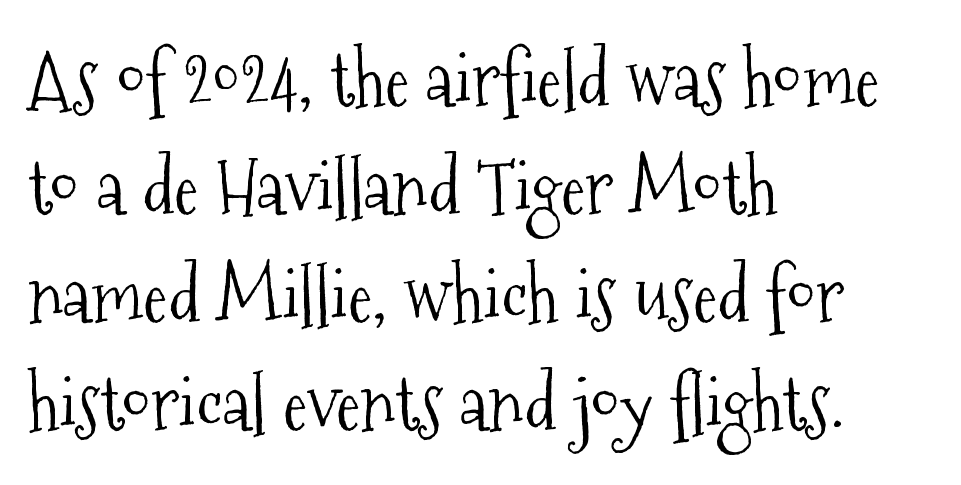
Note the varied advance widths — an 'i' is clearly narrower than an 'm'. No extra tracking has been applied to these lines. Does the lettering tilt? It doesn't — this is upright. Stroke terminals: seriffed. The strokes carry an ordinary text weight at most.
